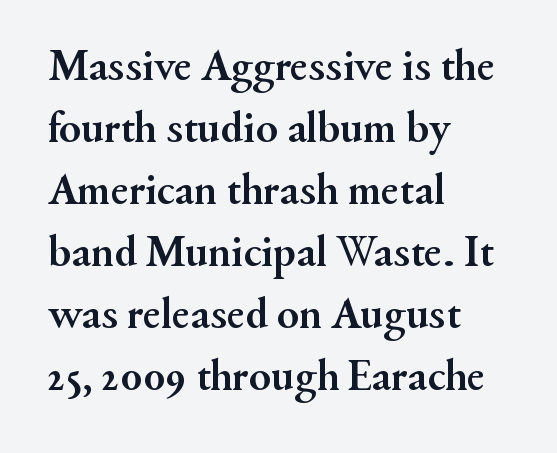
Q: Is the text bold? A: Yes.
Q: Is the text italic (slanted)? A: No, it is upright.
Q: Is the typeface a serif or a sans-serif typeface? A: Serif.
Q: Is the text underlined? A: No.
Q: How is the paragraph aligned? A: Left-aligned.
Q: Is the spacing between letters normal or unusually wide? A: Normal.
Q: Is the spacing between lines tight, normal or loose? A: Normal.
Q: Width (condensed, normal, or wide)? A: Normal.
Q: Stroke contrast? A: Medium.
Q: x-height? A: Small.
Q: Monospaced? A: No.
